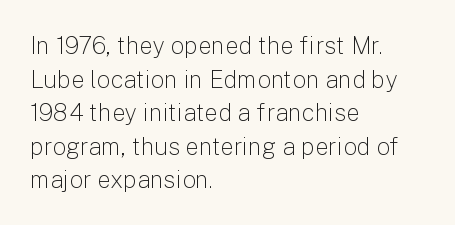
Does the copy run flush right? No — it runs flush left. Does extra space separate the letters? No, they use regular spacing. The letters look calm and open, with moderate or lighter stems. Beneath every word, the page is bare. Normally led — the rows are evenly, conventionally spaced.
